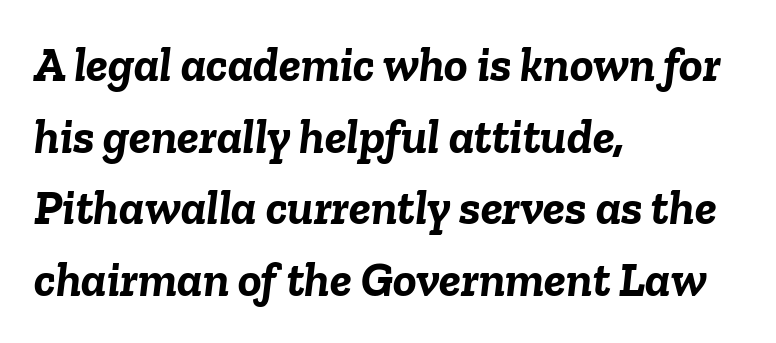
The image shows 49 px semibold type, italic (leaning right); set left-aligned, normal line spacing (1.46x), normal letter spacing, not underlined; low stroke contrast and a medium x-height.
